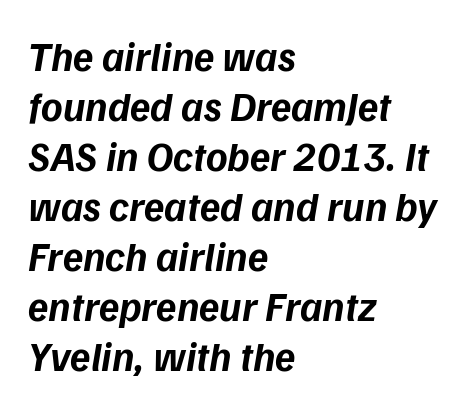
Q: Is the text bold? A: Yes.
Q: Is the text italic (slanted)? A: Yes, it leans right by about 9 degrees.
Q: Is the text underlined? A: No.
Q: How is the paragraph aligned? A: Left-aligned.
Q: Is the spacing between letters normal or unusually wide? A: Normal.
Q: Width (condensed, normal, or wide)? A: Normal.
Q: Stroke contrast? A: Low.
Q: x-height? A: Medium.
Q: Monospaced? A: No.
